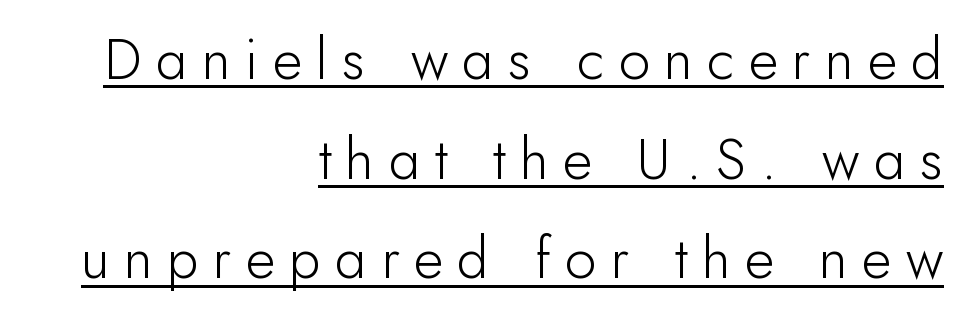
{"serif": "no", "italic": "no", "bold": "no", "weight": "light", "width": "normal", "stroke_contrast": "low", "x_height": "small", "monospaced": "no", "underline": "yes", "align": "right", "line_spacing_ratio": 1.75, "letter_spacing": "wide", "letter_spacing_em": 0.25, "glyph_px": 57}
